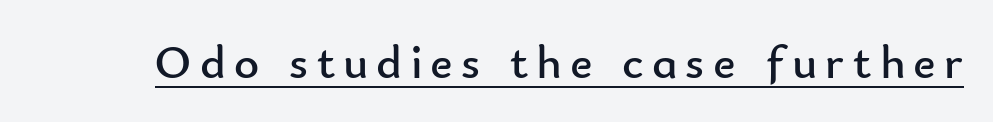
The image shows 48 px regular-weight sans-serif type, upright; set underlined; low stroke contrast and a small x-height.
